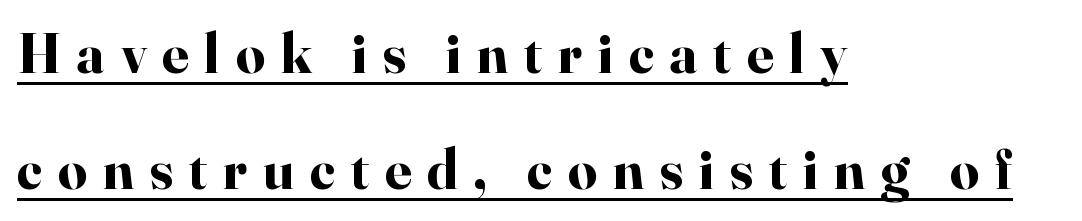
{"serif": "yes", "italic": "no", "bold": "yes", "weight": "bold", "width": "normal", "stroke_contrast": "high", "x_height": "small", "monospaced": "no", "underline": "yes", "align": "left", "line_spacing": "loose", "line_spacing_ratio": 2.03, "letter_spacing": "wide", "letter_spacing_em": 0.28, "glyph_px": 57}
